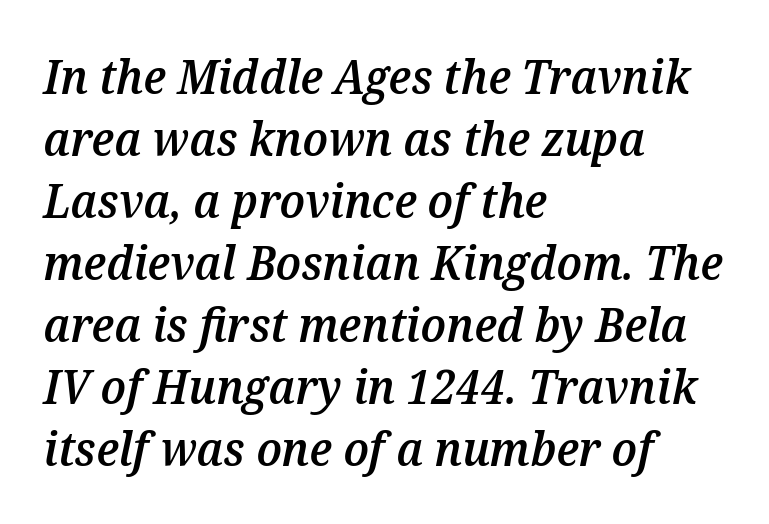
{"italic": "yes", "lean": "right", "slant_degrees": 12, "bold": "semi", "weight": "semibold", "width": "normal", "stroke_contrast": "medium", "x_height": "medium", "monospaced": "no", "underline": "no", "align": "left", "line_spacing": "normal", "line_spacing_ratio": 1.32, "letter_spacing": "normal", "letter_spacing_em": 0.0, "glyph_px": 47}
